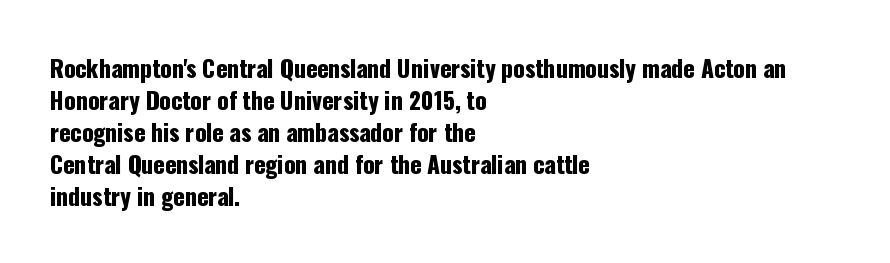
Q: Is the text italic (slanted)? A: No, it is upright.
Q: Is the text underlined? A: No.
Q: How is the paragraph aligned? A: Left-aligned.
Q: Is the spacing between letters normal or unusually wide? A: Normal.
Q: Is the spacing between lines tight, normal or loose? A: Normal.
